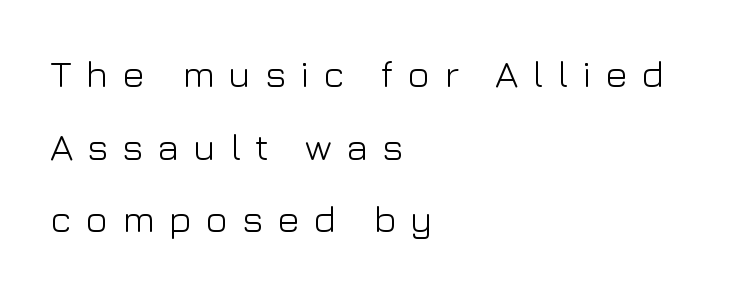
Q: Is the text bold? A: No.
Q: Is the text italic (slanted)? A: No, it is upright.
Q: Is the typeface a serif or a sans-serif typeface? A: Sans-serif.
Q: Is the text underlined? A: No.
Q: How is the paragraph aligned? A: Left-aligned.
Q: Is the spacing between letters normal or unusually wide? A: Unusually wide.
Q: Is the spacing between lines tight, normal or loose? A: Loose.
Q: Width (condensed, normal, or wide)? A: Normal.
Q: Stroke contrast? A: Low.
Q: x-height? A: Medium.
Q: Monospaced? A: No.
